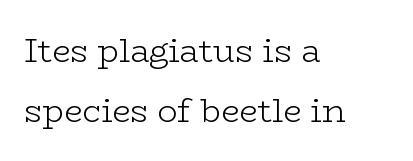
{"serif": "yes", "italic": "no", "bold": "no", "weight": "light", "width": "wide", "stroke_contrast": "low", "x_height": "medium", "monospaced": "no", "underline": "no", "align": "left", "line_spacing_ratio": 1.83, "letter_spacing": "normal", "letter_spacing_em": 0.0, "glyph_px": 33}
